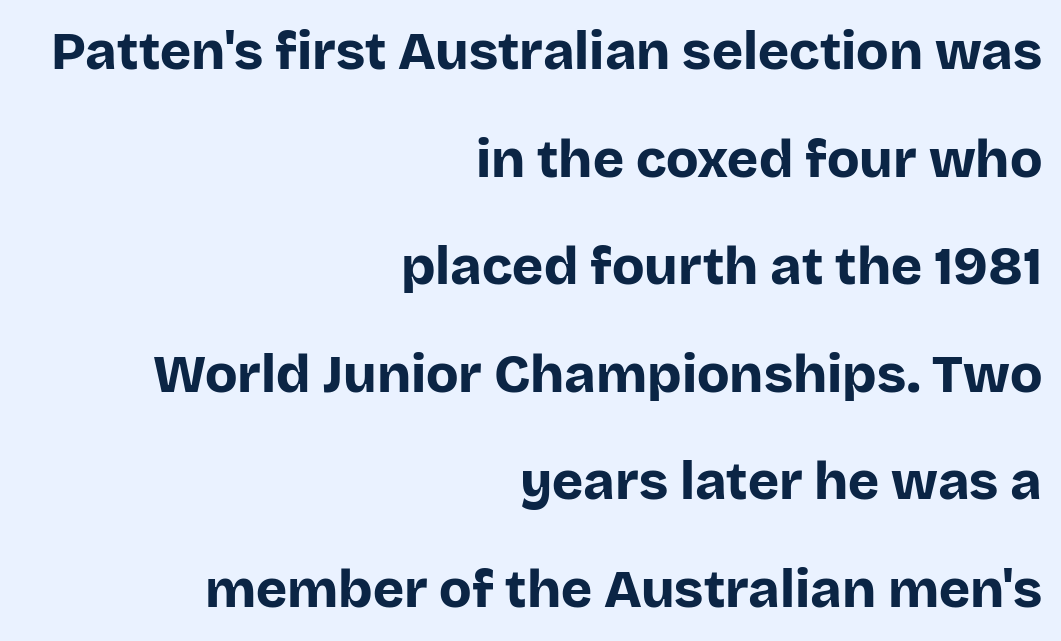
Ordinary non-slanted type is in use. Whoever set this chose breathing room over compactness in the vertical rhythm. Is the type bold? Yes — the strokes are clearly thick and heavy. The tracking reads as untouched default to a designer's eye. The rendering uses natural spacing where letterforms have individual widths. The setting favours the right margin, as signatures and pull-quotes sometimes do.
